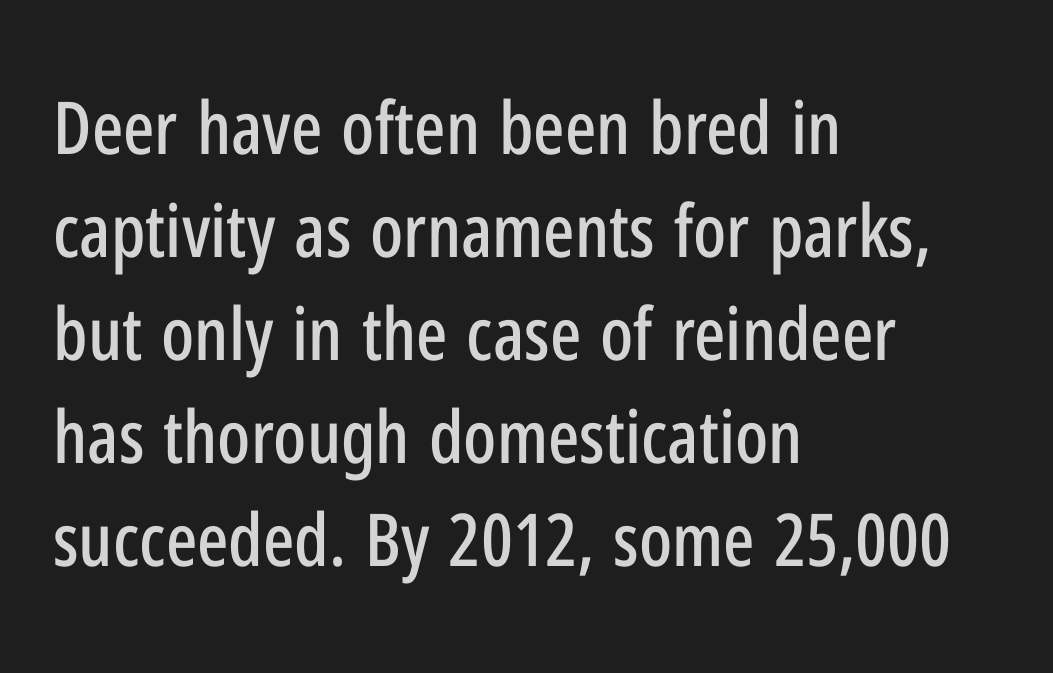
The image shows 73 px condensed sans-serif type, upright; set left-aligned, normal line spacing (1.41x), normal letter spacing, not underlined; low stroke contrast and a medium x-height.
